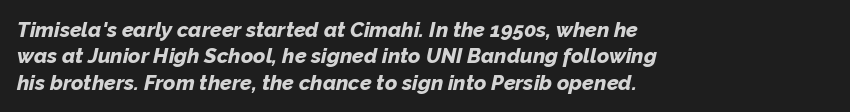
Short note: letters normally spaced. Slant detected: the letters are inclined. The strokes are fattened all the way to bold. The rag falls on the right side of this text block. Any mark beneath the type? The region is blank.
